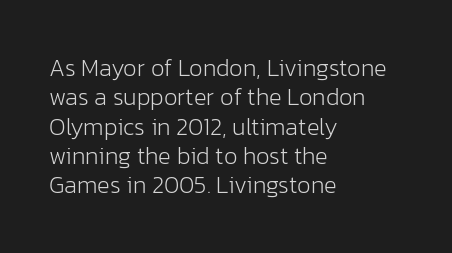
The image shows 24 px text type, upright; set left-aligned, line spacing 1.22x, normal letter spacing, not underlined.
